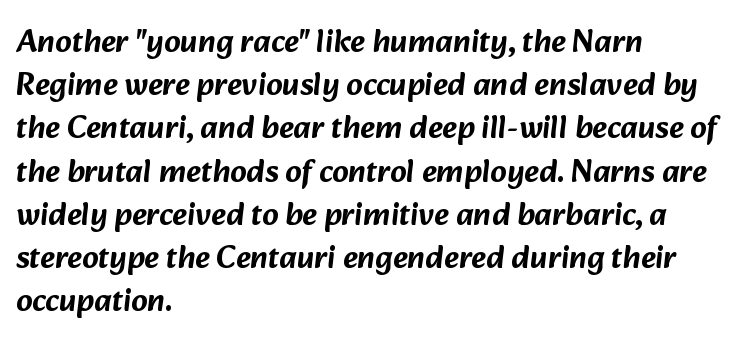
Character widths vary here, with narrow letters taking less room than wide ones. Is the letter spacing exaggerated? No — it looks like the ordinary default. Observe the absence of serifs on each vertical stroke in this sample. Honestly, the row spacing looks completely unremarkable. The baseline area is clear. Caption: multi-line text, flush left, ragged right.
